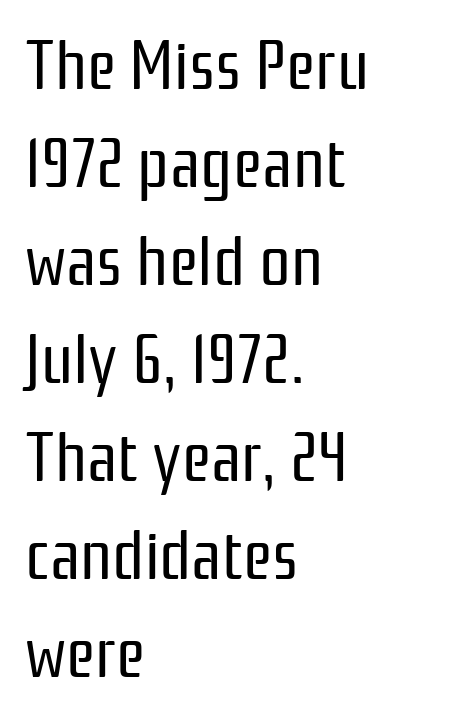
Q: Is the text bold? A: No.
Q: Is the text italic (slanted)? A: No, it is upright.
Q: Is the typeface a serif or a sans-serif typeface? A: Sans-serif.
Q: Is the text underlined? A: No.
Q: How is the paragraph aligned? A: Left-aligned.
Q: Is the spacing between letters normal or unusually wide? A: Normal.
Q: Is the spacing between lines tight, normal or loose? A: Normal.
Q: Width (condensed, normal, or wide)? A: Condensed.
Q: Stroke contrast? A: Low.
Q: x-height? A: Medium.
Q: Monospaced? A: No.
